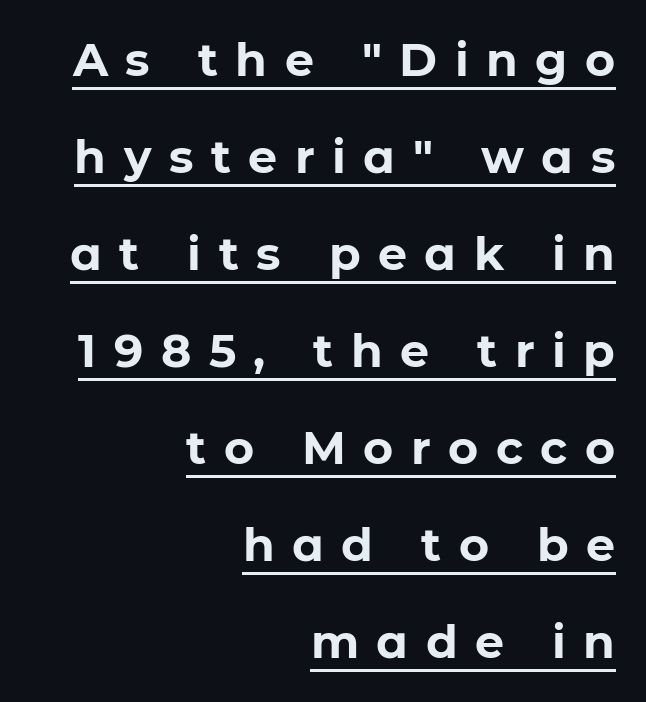
{"serif": "no", "italic": "no", "bold": "yes", "weight": "bold", "width": "normal", "stroke_contrast": "low", "x_height": "medium", "monospaced": "no", "underline": "yes", "align": "right", "line_spacing": "loose", "line_spacing_ratio": 2.11, "letter_spacing": "wide", "letter_spacing_em": 0.38, "glyph_px": 46}
